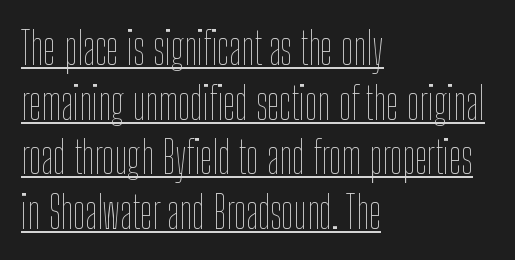
Q: Is the text bold? A: No.
Q: Is the text italic (slanted)? A: No, it is upright.
Q: Is the text underlined? A: Yes.
Q: How is the paragraph aligned? A: Left-aligned.
Q: Is the spacing between letters normal or unusually wide? A: Normal.
Q: Width (condensed, normal, or wide)? A: Condensed.
Q: Stroke contrast? A: Low.
Q: x-height? A: Medium.
Q: Monospaced? A: No.
